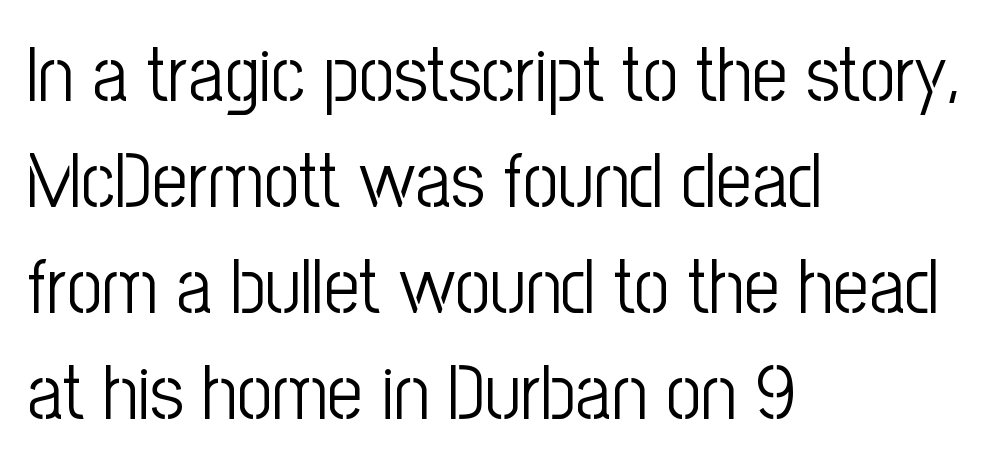
Check where the strokes stop: nothing finishes them off — pure sans. The rag falls on the right side of this text block. Type without underlining. Does the leading feel generous? No, just average. Rendered with straight, roman letterforms.
